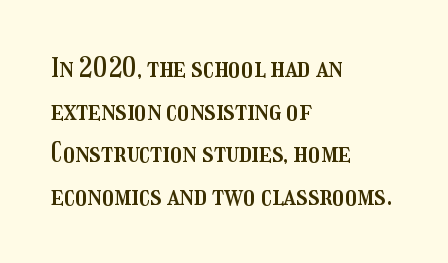
{"italic": "no", "underline": "no", "align": "left", "line_spacing": "normal", "line_spacing_ratio": 1.58, "letter_spacing": "normal", "letter_spacing_em": 0.0, "glyph_px": 27}
